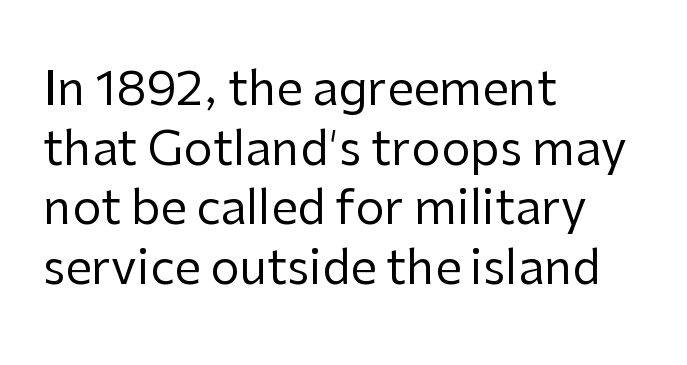
Horizontally, the lines are justified to the leading edge only. Looks like regular typesetting: each glyph gets only the width it needs. The font sits on the lighter half of the weight spectrum, regular included. If you drew a line through each stem, it would be perfectly vertical.
